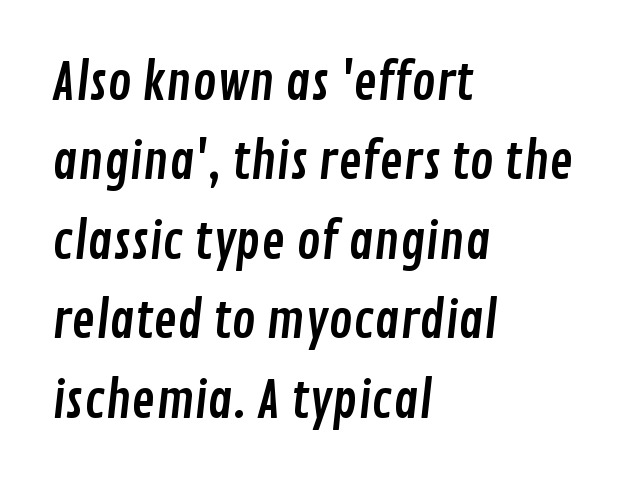
Q: Is the typeface a serif or a sans-serif typeface? A: Sans-serif.
Q: Is the text underlined? A: No.
Q: How is the paragraph aligned? A: Left-aligned.
Q: Is the spacing between letters normal or unusually wide? A: Normal.
Q: Is the spacing between lines tight, normal or loose? A: Normal.
Q: Width (condensed, normal, or wide)? A: Condensed.
Q: Stroke contrast? A: Low.
Q: x-height? A: Medium.
Q: Monospaced? A: No.
